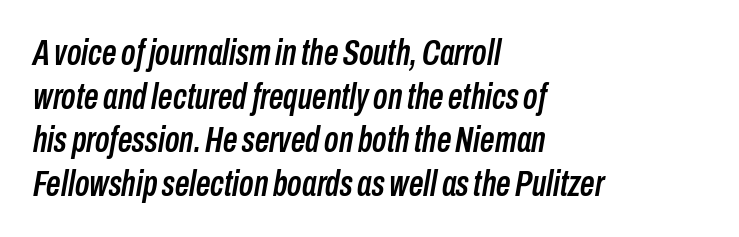
{"italic": "yes", "lean": "right", "slant_degrees": 10, "width": "condensed", "stroke_contrast": "low", "x_height": "medium", "monospaced": "no", "underline": "no", "align": "left", "line_spacing_ratio": 1.21, "letter_spacing": "normal", "letter_spacing_em": 0.0, "glyph_px": 36}
